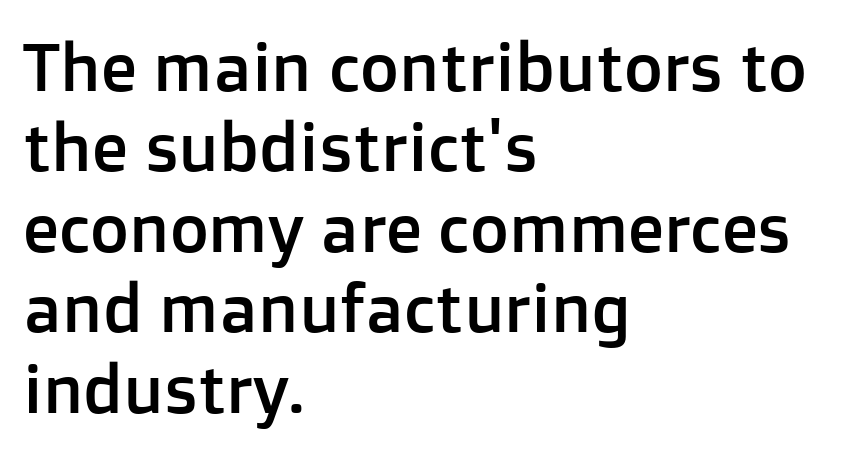
Q: Is the text italic (slanted)? A: No, it is upright.
Q: Is the typeface a serif or a sans-serif typeface? A: Sans-serif.
Q: Is the text underlined? A: No.
Q: How is the paragraph aligned? A: Left-aligned.
Q: Is the spacing between letters normal or unusually wide? A: Normal.
Q: Width (condensed, normal, or wide)? A: Normal.
Q: Stroke contrast? A: Low.
Q: x-height? A: Medium.
Q: Monospaced? A: No.
